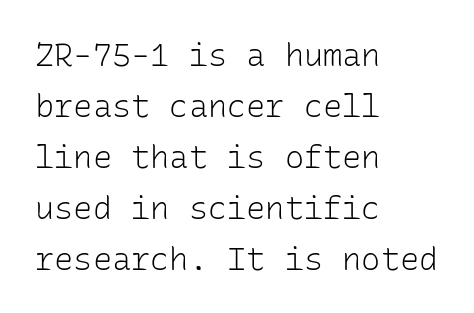
{"serif": "no", "italic": "no", "bold": "no", "weight": "light", "width": "normal", "stroke_contrast": "low", "x_height": "medium", "monospaced": "yes", "underline": "no", "align": "left", "line_spacing": "normal", "line_spacing_ratio": 1.59, "letter_spacing": "normal", "letter_spacing_em": 0.0, "glyph_px": 32}
